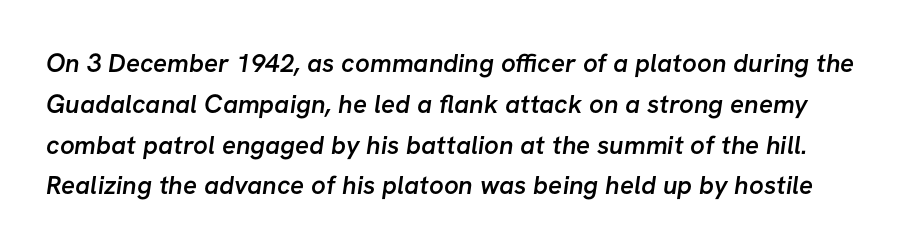
The image shows 26 px text type; set normal line spacing (1.57x), normal letter spacing, not underlined.
